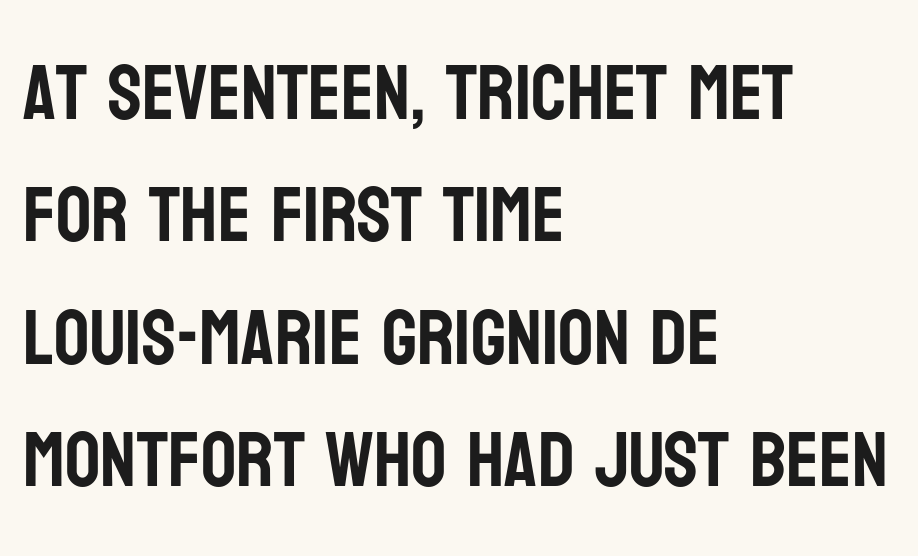
{"serif": "no", "italic": "no", "width": "condensed", "stroke_contrast": "low", "x_height": "large", "monospaced": "no", "underline": "no", "align": "left", "line_spacing": "normal", "line_spacing_ratio": 1.57, "letter_spacing": "normal", "letter_spacing_em": 0.0, "glyph_px": 78}
